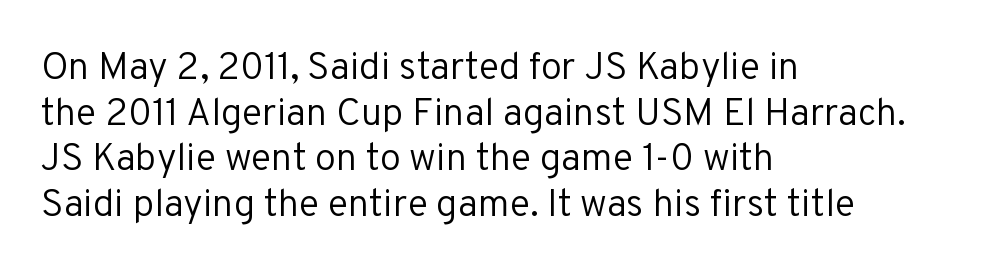
Q: Is the text bold? A: No.
Q: Is the text italic (slanted)? A: No, it is upright.
Q: Is the typeface a serif or a sans-serif typeface? A: Sans-serif.
Q: Is the text underlined? A: No.
Q: How is the paragraph aligned? A: Left-aligned.
Q: Is the spacing between letters normal or unusually wide? A: Normal.
Q: Width (condensed, normal, or wide)? A: Normal.
Q: Stroke contrast? A: Low.
Q: x-height? A: Medium.
Q: Monospaced? A: No.
